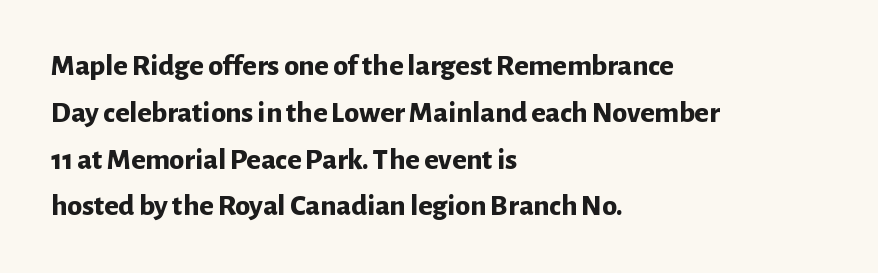
{"serif": "no", "italic": "no", "bold": "yes", "weight": "bold", "width": "normal", "stroke_contrast": "low", "x_height": "medium", "monospaced": "no", "underline": "no", "align": "left", "line_spacing": "normal", "line_spacing_ratio": 1.56, "letter_spacing": "normal", "letter_spacing_em": 0.0, "glyph_px": 30}
